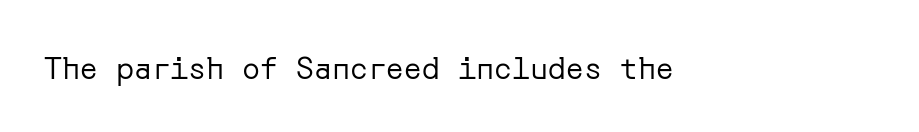
Q: Is the text bold? A: No.
Q: Is the text italic (slanted)? A: No, it is upright.
Q: Is the typeface a serif or a sans-serif typeface? A: Sans-serif.
Q: Is the text underlined? A: No.
Q: Is the spacing between letters normal or unusually wide? A: Normal.
Q: Width (condensed, normal, or wide)? A: Normal.
Q: Stroke contrast? A: Low.
Q: x-height? A: Medium.
